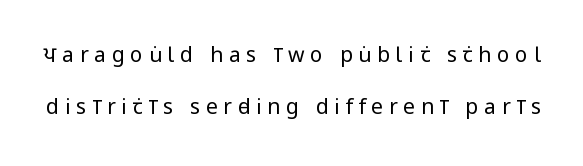
The image shows 21 px text type, upright; set loose line spacing (2.49x), unusually wide letter spacing (+0.27 em), not underlined.
